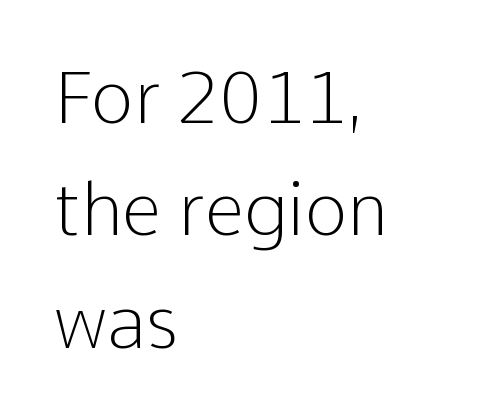
The image shows 72 px light sans-serif type, upright; set left-aligned, normal line spacing (1.56x), normal letter spacing, not underlined; low stroke contrast and a medium x-height.
